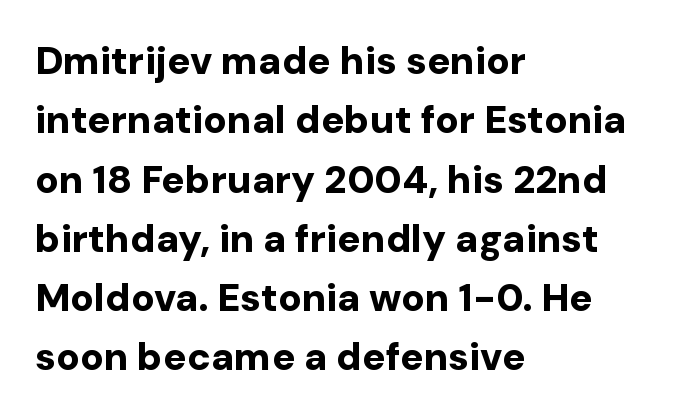
{"serif": "no", "italic": "no", "bold": "yes", "weight": "bold", "width": "normal", "stroke_contrast": "low", "x_height": "medium", "monospaced": "no", "underline": "no", "align": "left", "line_spacing": "normal", "line_spacing_ratio": 1.52, "letter_spacing": "normal", "letter_spacing_em": 0.0, "glyph_px": 39}
